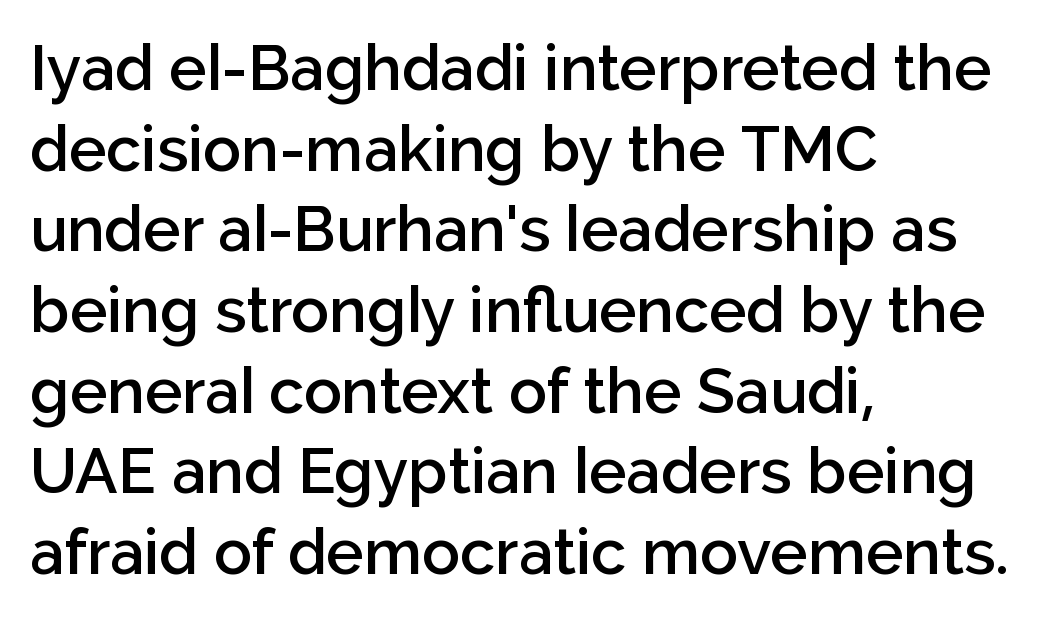
Q: Is the text bold? A: Semi-bold.
Q: Is the text italic (slanted)? A: No, it is upright.
Q: Is the typeface a serif or a sans-serif typeface? A: Sans-serif.
Q: Is the text underlined? A: No.
Q: How is the paragraph aligned? A: Left-aligned.
Q: Is the spacing between letters normal or unusually wide? A: Normal.
Q: Is the spacing between lines tight, normal or loose? A: Normal.
Q: Width (condensed, normal, or wide)? A: Normal.
Q: Stroke contrast? A: Low.
Q: x-height? A: Medium.
Q: Monospaced? A: No.
